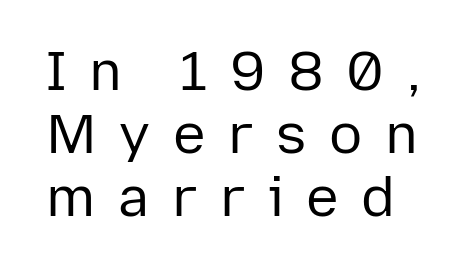
The image shows 55 px regular-weight sans-serif type, upright; set tight line spacing (1.15x), unusually wide letter spacing (+0.41 em), not underlined; low stroke contrast and a medium x-height.
